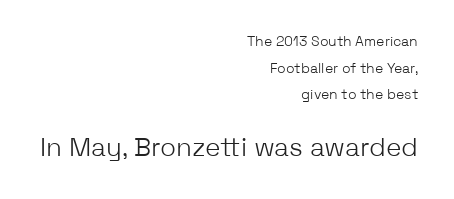
{"italic": "no", "bold": "no", "underline": "no", "align": "right", "line_spacing": "loose", "line_spacing_ratio": 1.91, "letter_spacing": "normal", "letter_spacing_em": 0.0, "larger_block": "second", "size_ratio": 1.86, "glyph_px": 26}
